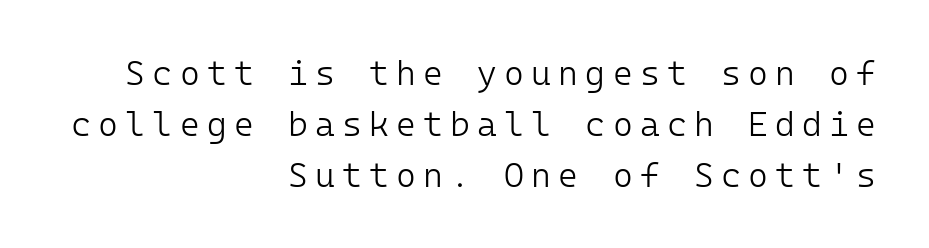
{"serif": "no", "italic": "no", "bold": "no", "weight": "light", "width": "normal", "stroke_contrast": "low", "x_height": "medium", "monospaced": "yes", "underline": "no", "align": "right", "line_spacing": "normal", "line_spacing_ratio": 1.5, "letter_spacing": "wide", "letter_spacing_em": 0.21, "glyph_px": 34}
